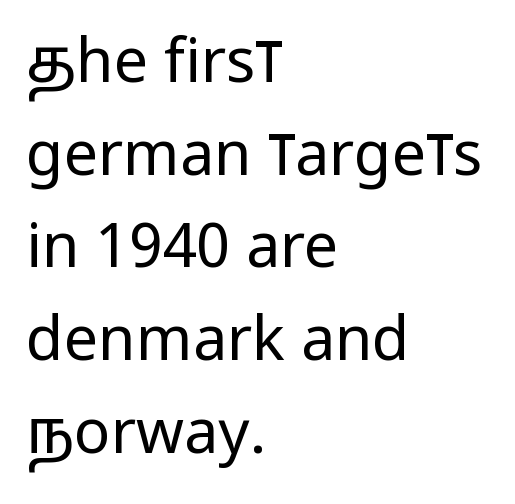
The gap between lines stays unmarked. A student would call this left alignment; a typographer would say flush left, rag right. Caption: standard tracking, unaltered. Is this a sans? Yes — the strokes have no serifs. Think standard paragraph weight, or any step lighter than that. Upright lettering throughout.
